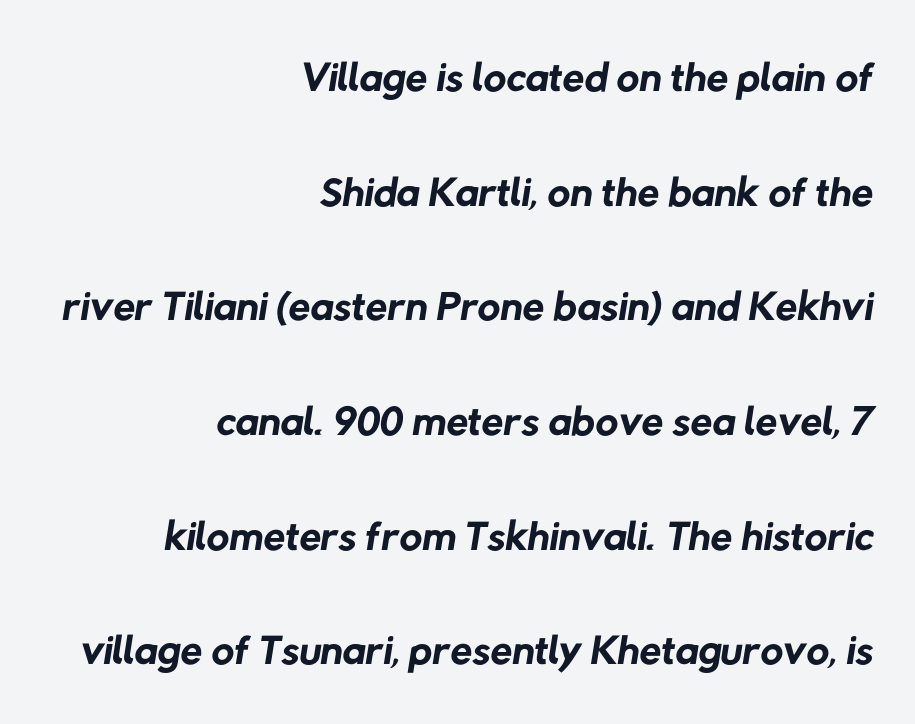
Casual observation: everything's shoved over to the right. Looks like regular typesetting: each glyph gets only the width it needs. Is this a heavy cut? Hardly; it is regular or lighter. A clean baseline with only descenders dipping below it. The passage shown has conventional tracking throughout.
